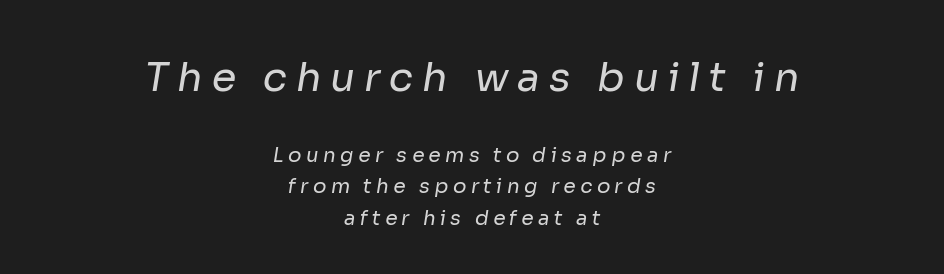
{"serif": "no", "bold": "no", "weight": "regular", "width": "normal", "stroke_contrast": "low", "x_height": "medium", "monospaced": "no", "underline": "no", "align": "center", "line_spacing": "normal", "line_spacing_ratio": 1.57, "letter_spacing": "wide", "letter_spacing_em": 0.22, "larger_block": "first", "size_ratio": 2.0, "glyph_px": 40}
